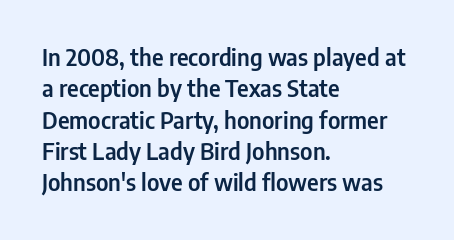
Q: Is the text italic (slanted)? A: No, it is upright.
Q: Is the text underlined? A: No.
Q: How is the paragraph aligned? A: Left-aligned.
Q: Is the spacing between letters normal or unusually wide? A: Normal.
Q: Is the spacing between lines tight, normal or loose? A: Normal.
